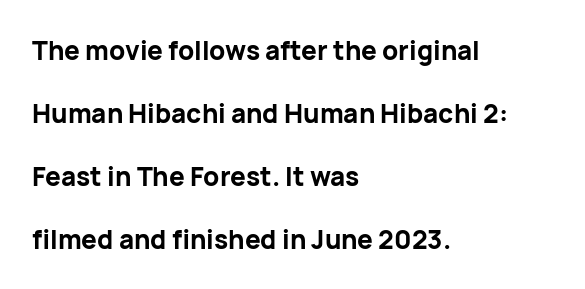
{"italic": "no", "bold": "yes", "underline": "no", "align": "left", "line_spacing": "loose", "line_spacing_ratio": 2.42, "letter_spacing": "normal", "letter_spacing_em": 0.0, "glyph_px": 26}
